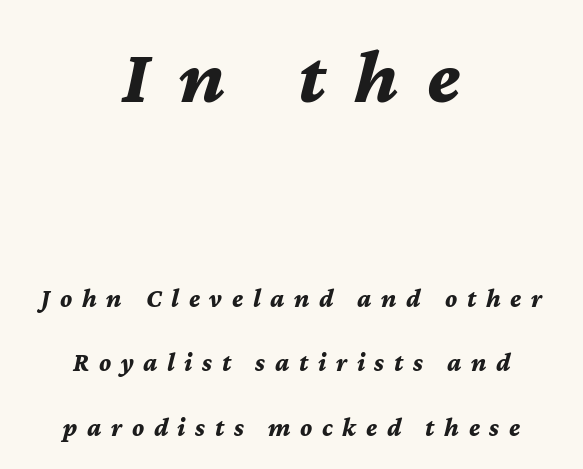
The passage shown leans; its letterforms are oblique. A typesetter would call this heavily tracked-out type. This block would shrink considerably if given ordinary leading; it's expanded now. Alignment: centered. Proportional: the letters do not fall into vertical columns.
